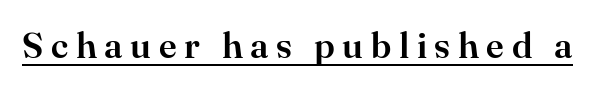
Q: Is the text italic (slanted)? A: No, it is upright.
Q: Is the typeface a serif or a sans-serif typeface? A: Serif.
Q: Is the text underlined? A: Yes.
Q: Is the spacing between letters normal or unusually wide? A: Unusually wide.
Q: Width (condensed, normal, or wide)? A: Normal.
Q: Stroke contrast? A: High.
Q: x-height? A: Small.
Q: Monospaced? A: No.
